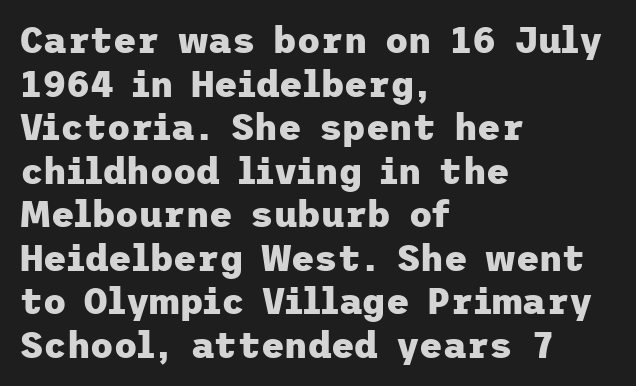
The lines in this sample share a left origin and differ only in where they stop. The lettering stays uniformly vertical, giving the passage a roman look. The strokes are fattened all the way to bold. The tracking reads as untouched default to a designer's eye. Descenders hang freely into open space. The typeface chosen for these lines omits serifs.
